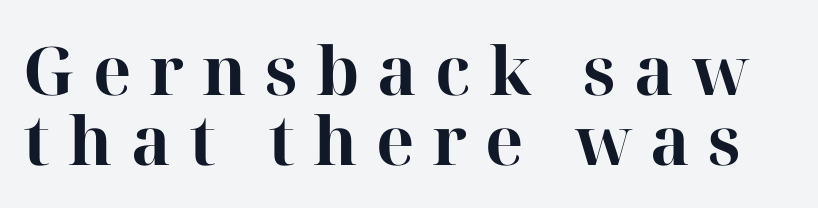
{"serif": "yes", "italic": "no", "bold": "yes", "weight": "bold", "width": "normal", "stroke_contrast": "high", "x_height": "medium", "monospaced": "no", "underline": "no", "line_spacing": "tight", "line_spacing_ratio": 1.04, "letter_spacing": "wide", "letter_spacing_em": 0.27, "glyph_px": 67}
